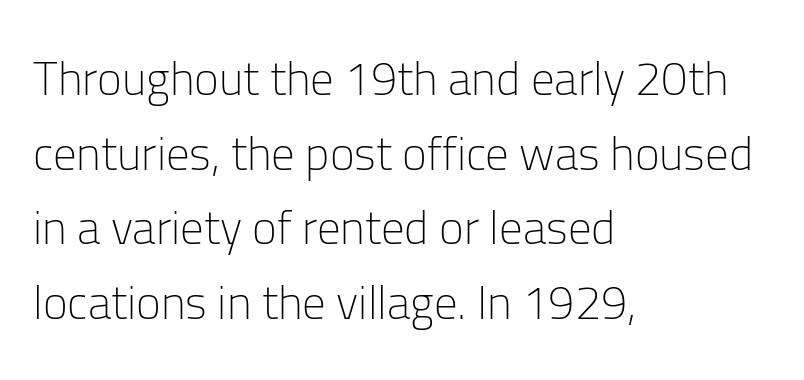
{"serif": "no", "italic": "no", "bold": "no", "weight": "light", "width": "normal", "stroke_contrast": "low", "x_height": "medium", "monospaced": "no", "underline": "no", "align": "left", "line_spacing": "normal", "line_spacing_ratio": 1.59, "letter_spacing": "normal", "letter_spacing_em": 0.0, "glyph_px": 47}
